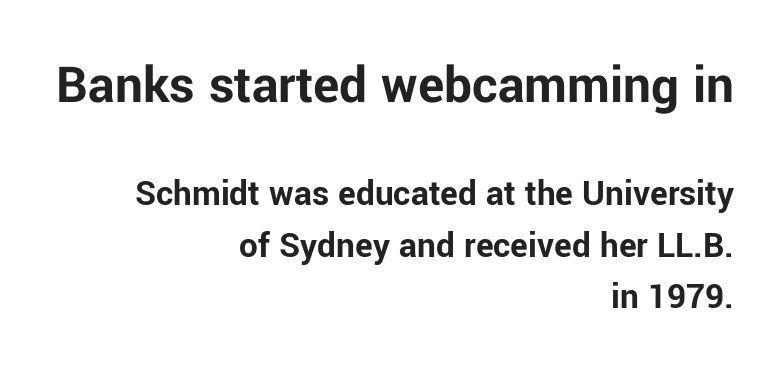
The image shows 55 px bold sans-serif type, upright; set right-aligned, normal line spacing (1.39x), normal letter spacing, not underlined; the first (top) block is 1.49x larger; low stroke contrast and a medium x-height.
